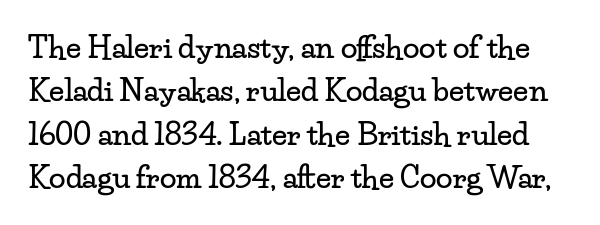
{"serif": "yes", "italic": "no", "width": "wide", "stroke_contrast": "low", "x_height": "small", "monospaced": "no", "underline": "no", "line_spacing": "normal", "line_spacing_ratio": 1.45, "letter_spacing": "normal", "letter_spacing_em": 0.0, "glyph_px": 30}
